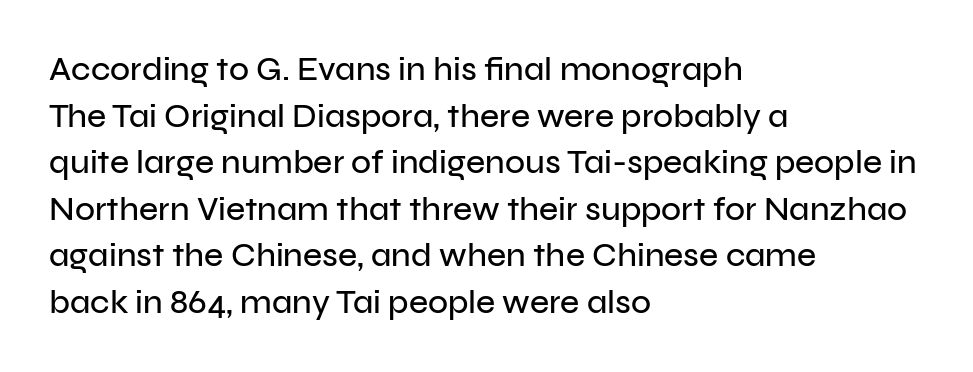
{"serif": "no", "italic": "no", "width": "normal", "stroke_contrast": "low", "x_height": "medium", "monospaced": "no", "underline": "no", "align": "left", "line_spacing": "normal", "line_spacing_ratio": 1.41, "letter_spacing": "normal", "letter_spacing_em": 0.0, "glyph_px": 33}
